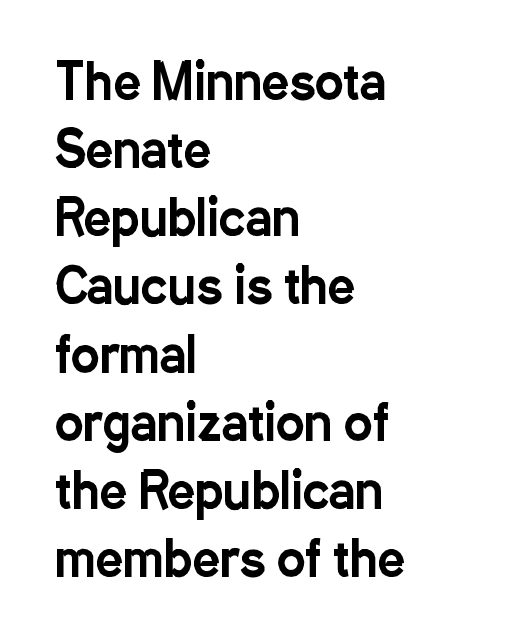
Line spacing here is normal. The type sits square on the baseline with zero lean. The letters advance in unequal steps, a hallmark of proportional type. Words float on clear page, feet unadorned.
